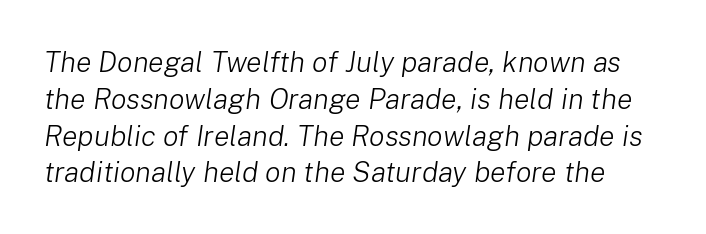
{"italic": "yes", "lean": "right", "slant_degrees": 8, "bold": "no", "weight": "light", "width": "normal", "stroke_contrast": "low", "x_height": "medium", "monospaced": "no", "underline": "no", "line_spacing": "normal", "line_spacing_ratio": 1.27, "letter_spacing": "normal", "letter_spacing_em": 0.0, "glyph_px": 29}
